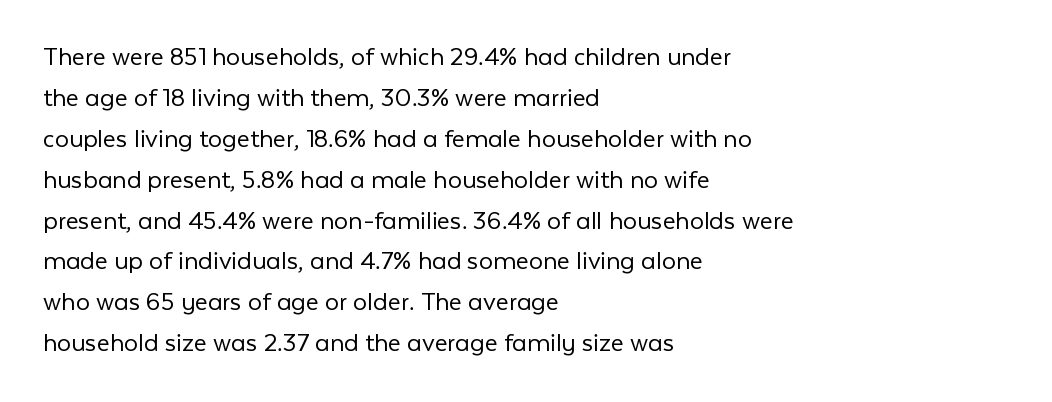
Q: Is the text bold? A: No.
Q: Is the text italic (slanted)? A: No, it is upright.
Q: Is the typeface a serif or a sans-serif typeface? A: Sans-serif.
Q: Is the text underlined? A: No.
Q: How is the paragraph aligned? A: Left-aligned.
Q: Is the spacing between letters normal or unusually wide? A: Normal.
Q: Is the spacing between lines tight, normal or loose? A: Normal.
Q: Width (condensed, normal, or wide)? A: Normal.
Q: Stroke contrast? A: Low.
Q: x-height? A: Medium.
Q: Monospaced? A: No.
